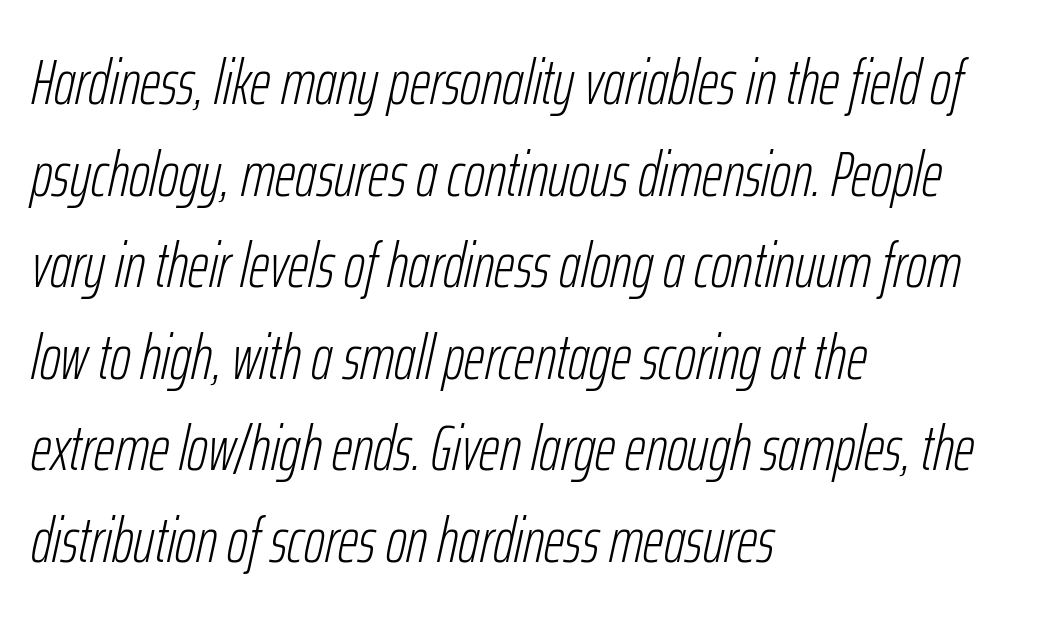
Is this a fixed-width face? No — the glyphs have proportional, varying widths. Each stroke keeps to a modest, everyday thickness or less. The compositor pushed each line to the left boundary. Horizontal bands of white between lines are of average thickness. How are the letters spaced? Ordinarily, with no added tracking.
